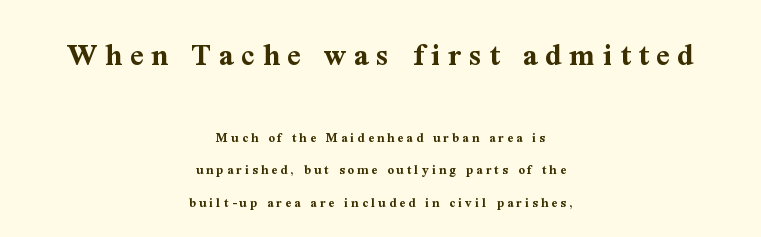
{"serif": "yes", "italic": "no", "bold": "yes", "weight": "bold", "width": "normal", "stroke_contrast": "medium", "x_height": "medium", "monospaced": "no", "underline": "no", "align": "center", "line_spacing": "loose", "line_spacing_ratio": 2.32, "letter_spacing": "wide", "letter_spacing_em": 0.23, "larger_block": "first", "size_ratio": 2.36, "glyph_px": 33}
